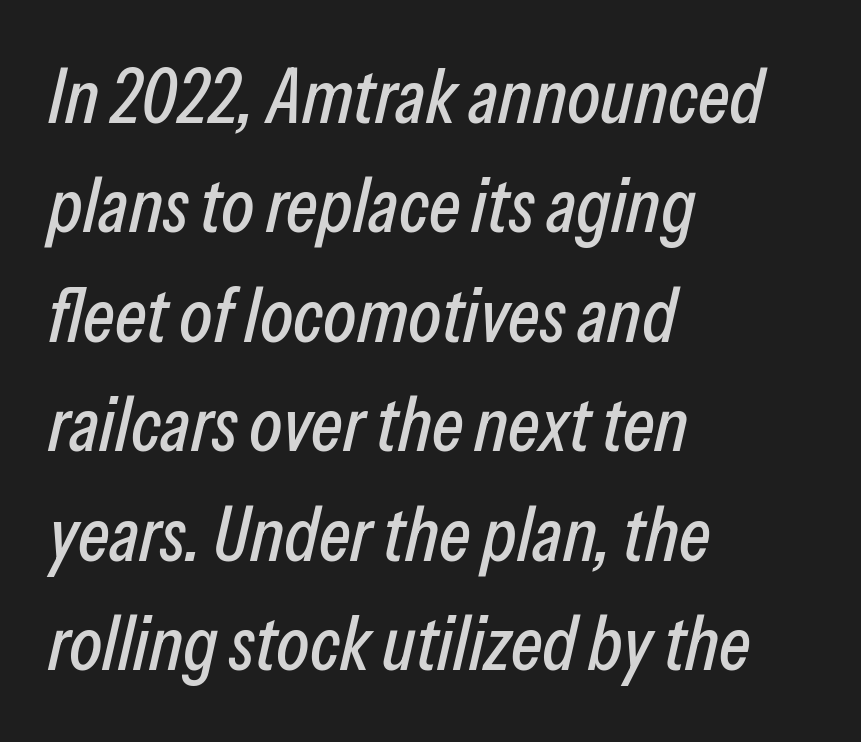
{"italic": "yes", "lean": "right", "slant_degrees": 13, "width": "condensed", "stroke_contrast": "low", "x_height": "medium", "monospaced": "no", "underline": "no", "align": "left", "line_spacing": "normal", "line_spacing_ratio": 1.44, "letter_spacing": "normal", "letter_spacing_em": 0.0, "glyph_px": 76}
